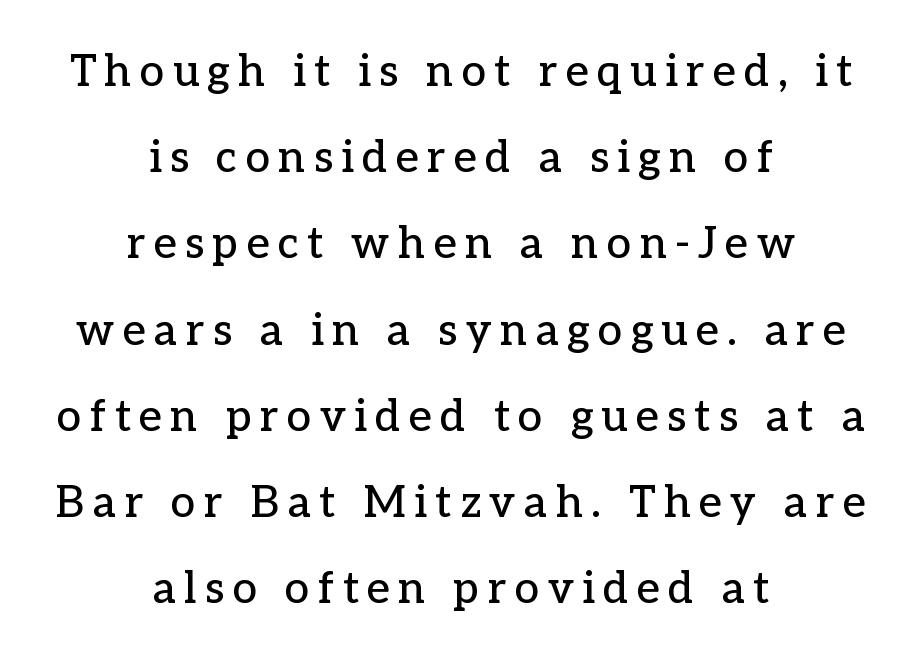
The image shows 44 px serif type, upright; set centered, loose line spacing (1.96x), not underlined; low stroke contrast and a medium x-height.
